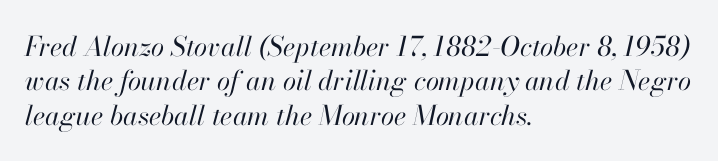
Q: Is the text bold? A: No.
Q: Is the text italic (slanted)? A: Yes, it leans right by about 13 degrees.
Q: Is the text underlined? A: No.
Q: How is the paragraph aligned? A: Left-aligned.
Q: Is the spacing between letters normal or unusually wide? A: Normal.
Q: Is the spacing between lines tight, normal or loose? A: Normal.
